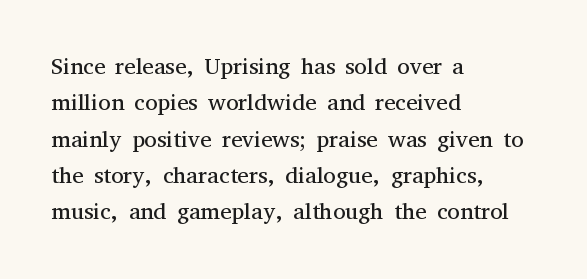
Compared with typical paragraphs, the rows here are spaced about the same. The letterforms sit at book weight or below. Ascenders rise straight up at ninety degrees. The lines are quadded left. Check the space under the baseline: it is left empty. Tracking value appears to be zero — textbook default spacing.
